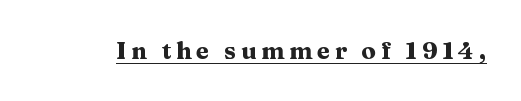
{"italic": "no", "bold": "yes", "underline": "yes", "glyph_px": 24}
